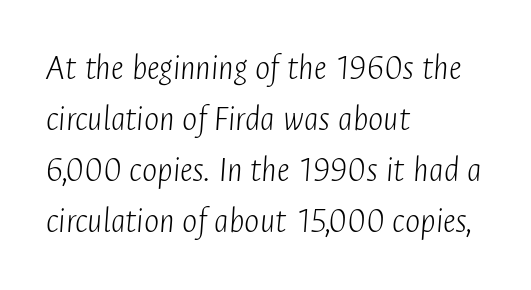
{"italic": "yes", "lean": "right", "slant_degrees": 4, "bold": "no", "weight": "light", "width": "condensed", "stroke_contrast": "low", "x_height": "medium", "monospaced": "no", "underline": "no", "align": "left", "line_spacing": "normal", "line_spacing_ratio": 1.42, "letter_spacing": "normal", "letter_spacing_em": 0.0, "glyph_px": 36}
